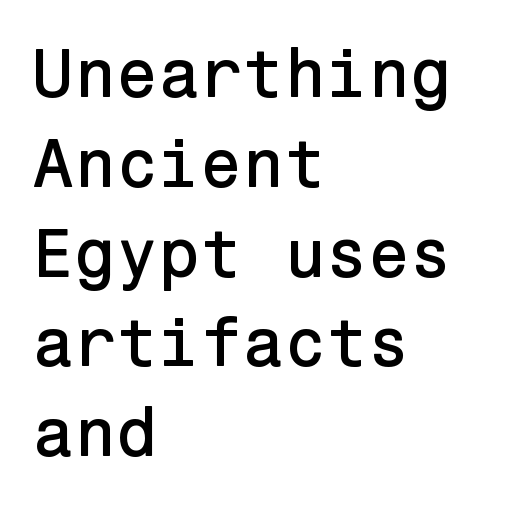
Q: Is the text italic (slanted)? A: No, it is upright.
Q: Is the typeface a serif or a sans-serif typeface? A: Sans-serif.
Q: Is the text underlined? A: No.
Q: How is the paragraph aligned? A: Left-aligned.
Q: Is the spacing between letters normal or unusually wide? A: Normal.
Q: Is the spacing between lines tight, normal or loose? A: Normal.
Q: Width (condensed, normal, or wide)? A: Normal.
Q: Stroke contrast? A: Low.
Q: x-height? A: Medium.
